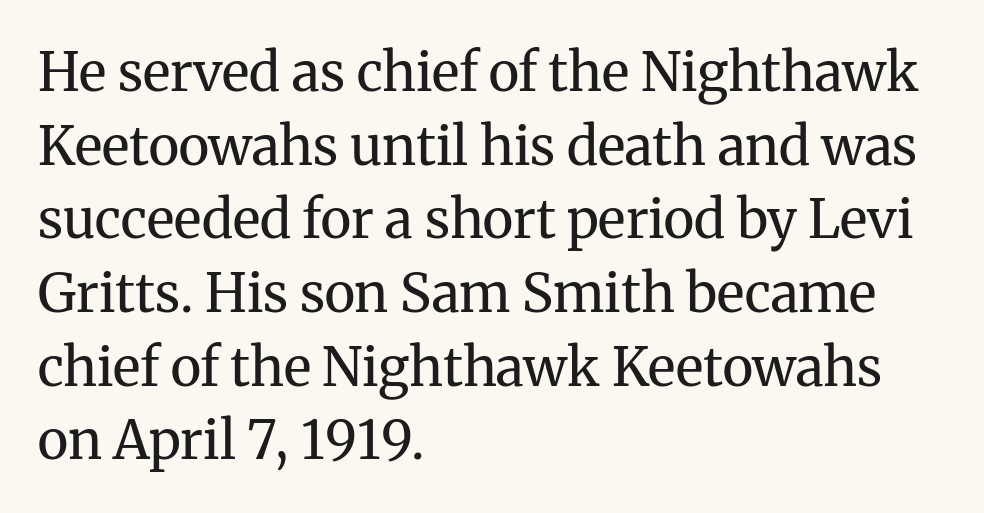
What's the leading like? Ordinary, nothing unusual. When letters stand straight like this, we call the style roman or upright. The rendering shows small feet on the letterforms — a serif design. Visually the block forms a straight wall on the left and a jagged coastline on the right.
